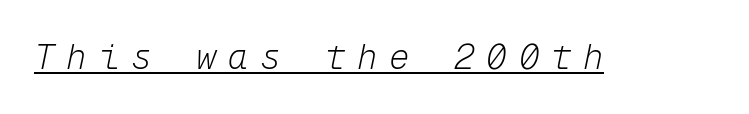
The image shows 34 px light type, italic (leaning right), monospaced; set unusually wide letter spacing (+0.35 em), underlined; low stroke contrast and a medium x-height.
